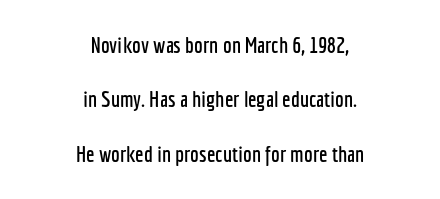
{"italic": "no", "underline": "no", "align": "center", "line_spacing": "loose", "line_spacing_ratio": 2.47, "letter_spacing": "normal", "letter_spacing_em": 0.0, "glyph_px": 22}
